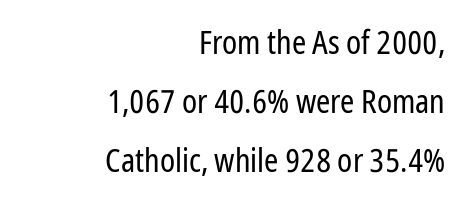
Tall strokes in this sample are plumb rather than angled. Teacher's note: observe the even right margin — that is flush-right alignment. A light-to-regular cut is what we see here. Observe the absence of serifs on each vertical stroke in this sample.
